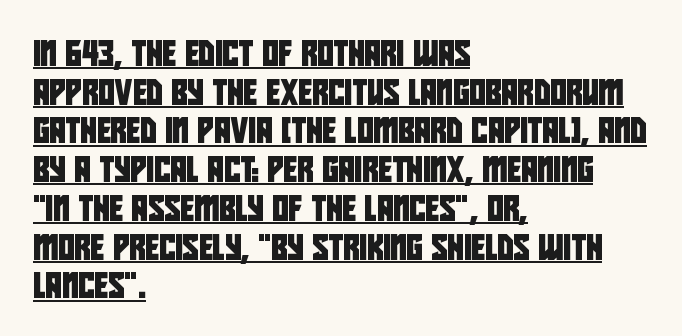
The image shows 25 px text type; set left-aligned, normal line spacing (1.55x), normal letter spacing, underlined.
